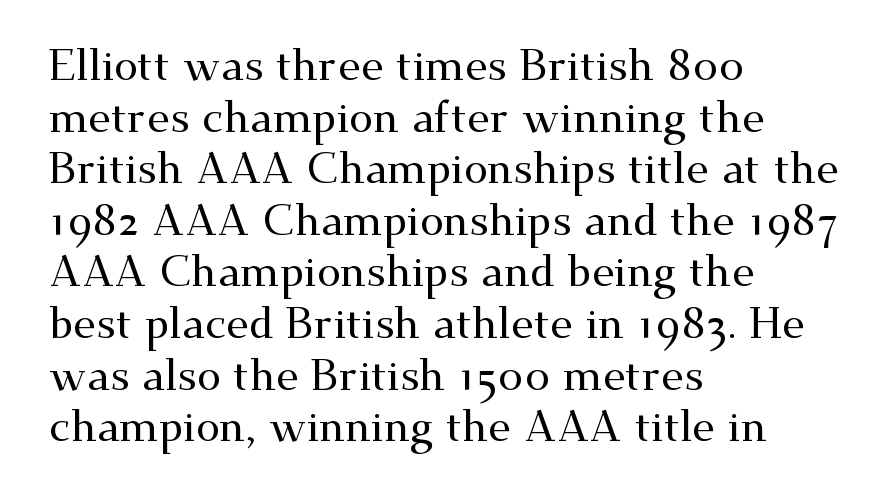
The space directly below the letters is spotless. Layout note: lines flush left. Posture: upright roman. Letter spacing: default. These lines are rendered in a variable-pitch font.
